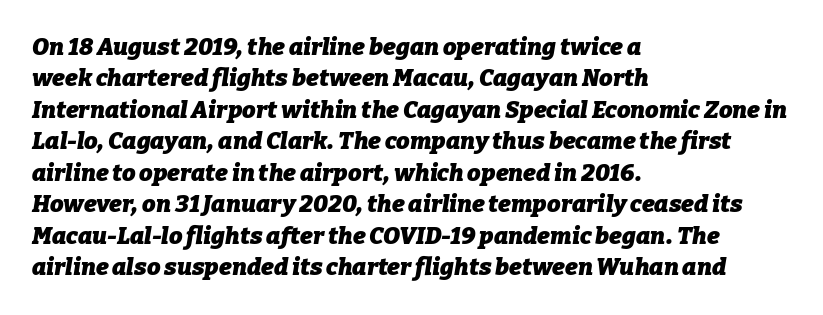
Is the type bold? Yes — the strokes are clearly thick and heavy. Every character sits at an angle, as italics do. Beneath every word, the page is bare. Honestly, the row spacing looks completely unremarkable.
